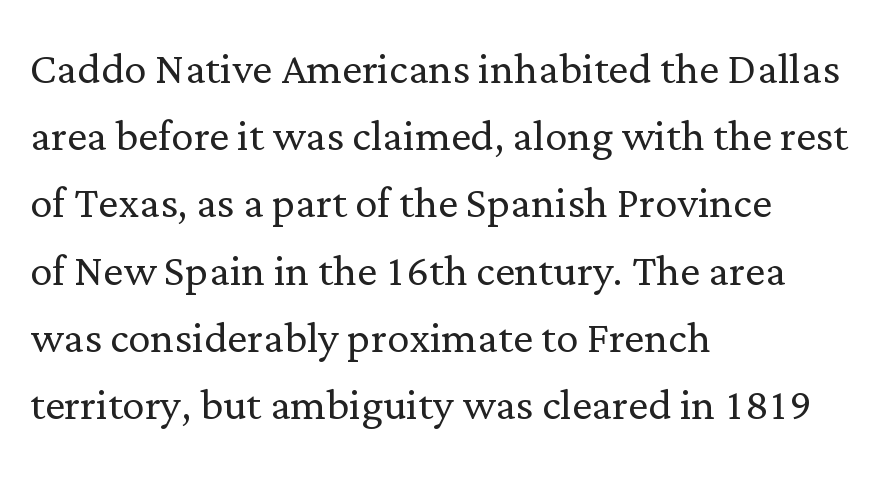
{"serif": "yes", "italic": "no", "bold": "no", "weight": "light", "width": "normal", "stroke_contrast": "low", "x_height": "medium", "monospaced": "no", "underline": "no", "align": "left", "line_spacing_ratio": 1.2, "letter_spacing": "normal", "letter_spacing_em": 0.0, "glyph_px": 56}
